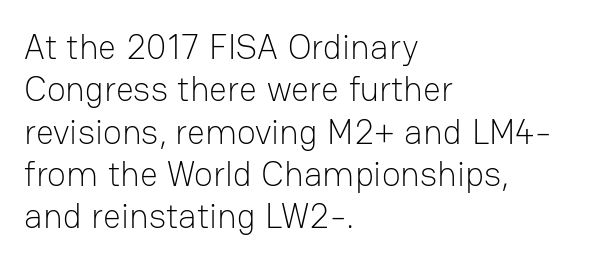
Q: Is the text bold? A: No.
Q: Is the text italic (slanted)? A: No, it is upright.
Q: Is the typeface a serif or a sans-serif typeface? A: Sans-serif.
Q: Is the text underlined? A: No.
Q: How is the paragraph aligned? A: Left-aligned.
Q: Is the spacing between letters normal or unusually wide? A: Normal.
Q: Width (condensed, normal, or wide)? A: Normal.
Q: Stroke contrast? A: Low.
Q: x-height? A: Medium.
Q: Monospaced? A: No.
